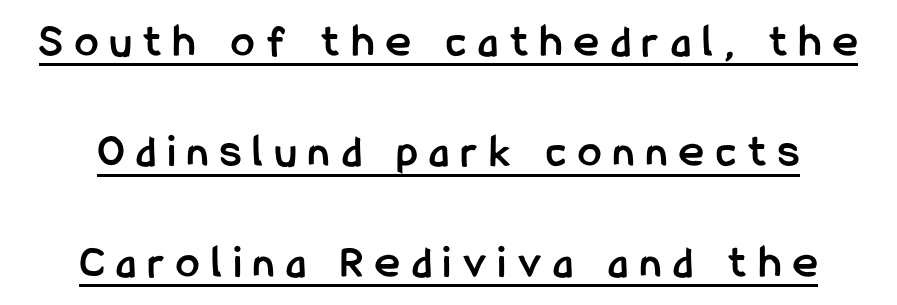
Q: Is the text bold? A: Yes.
Q: Is the text italic (slanted)? A: No, it is upright.
Q: Is the typeface a serif or a sans-serif typeface? A: Sans-serif.
Q: Is the text underlined? A: Yes.
Q: Is the spacing between letters normal or unusually wide? A: Unusually wide.
Q: Is the spacing between lines tight, normal or loose? A: Loose.
Q: Width (condensed, normal, or wide)? A: Condensed.
Q: Stroke contrast? A: Low.
Q: x-height? A: Medium.
Q: Monospaced? A: No.
